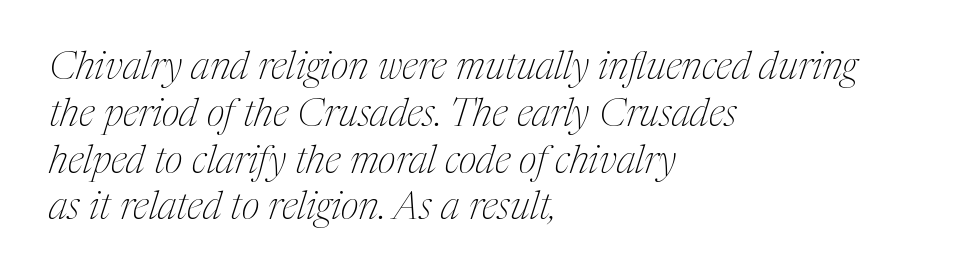
Q: Is the text bold? A: No.
Q: Is the text italic (slanted)? A: Yes, it leans right by about 17 degrees.
Q: Is the typeface a serif or a sans-serif typeface? A: Serif.
Q: Is the text underlined? A: No.
Q: How is the paragraph aligned? A: Left-aligned.
Q: Is the spacing between letters normal or unusually wide? A: Normal.
Q: Width (condensed, normal, or wide)? A: Condensed.
Q: Stroke contrast? A: Medium.
Q: x-height? A: Medium.
Q: Monospaced? A: No.
